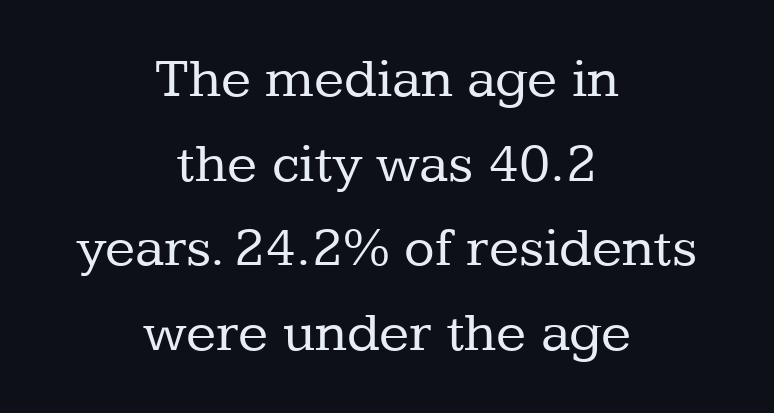
The image shows 56 px regular-weight serif type, upright; set centered, normal line spacing (1.51x), normal letter spacing, not underlined; low stroke contrast and a medium x-height.
